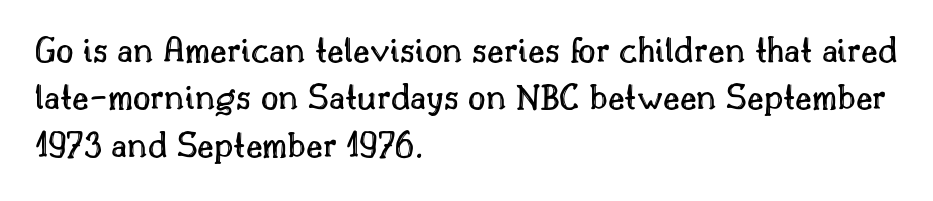
Q: Is the text italic (slanted)? A: No, it is upright.
Q: Is the text underlined? A: No.
Q: How is the paragraph aligned? A: Left-aligned.
Q: Is the spacing between letters normal or unusually wide? A: Normal.
Q: Is the spacing between lines tight, normal or loose? A: Normal.
Q: Width (condensed, normal, or wide)? A: Normal.
Q: x-height? A: Small.
Q: Monospaced? A: No.
